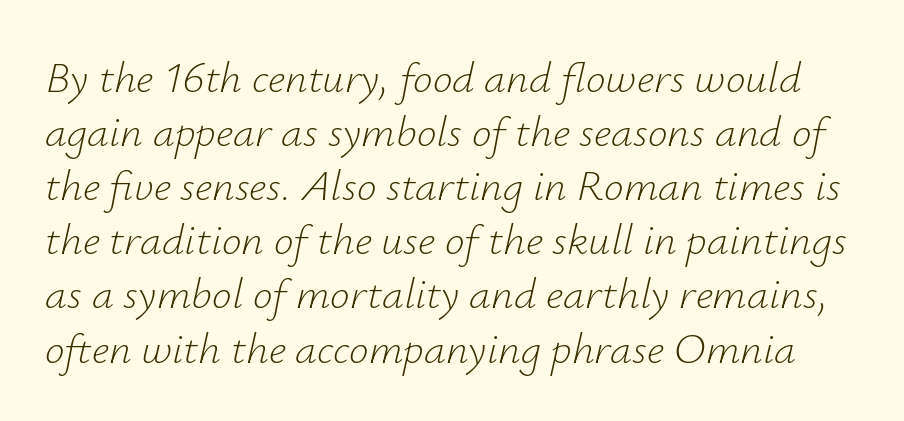
The image shows 44 px light type, italic (leaning right); set line spacing 1.23x, normal letter spacing, not underlined; low stroke contrast and a small x-height.
